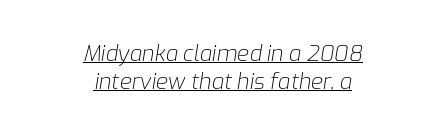
Q: Is the text bold? A: No.
Q: Is the text italic (slanted)? A: Yes, it leans right by about 9 degrees.
Q: Is the text underlined? A: Yes.
Q: How is the paragraph aligned? A: Centered.
Q: Is the spacing between letters normal or unusually wide? A: Normal.
Q: Is the spacing between lines tight, normal or loose? A: Normal.
